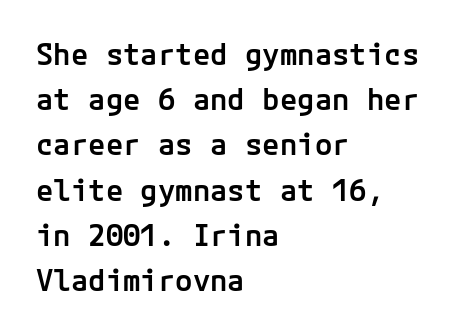
Leading matches the norm, producing a regular column. Tracking value appears to be zero — textbook default spacing. The ragged edge is on the right, which tells us the setting is flush left. I'd describe the lettering as semibold — firm but not a full bold.
